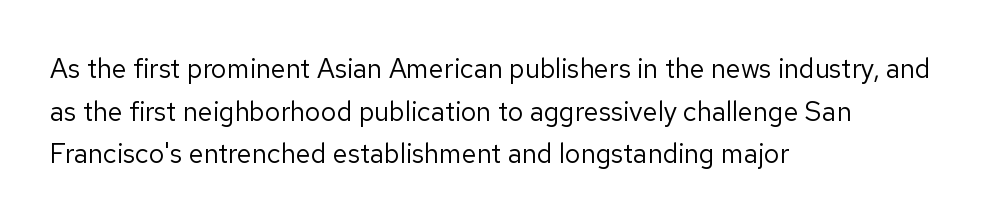
The image shows 27 px text type, upright; set left-aligned, normal line spacing (1.58x), normal letter spacing, not underlined.
